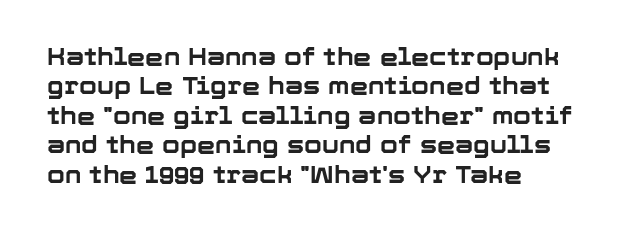
In terms of posture, this sample is upright. Whoever set this chose a conventional vertical rhythm. The space directly below the letters is spotless. A typesetter would call this zero additional tracking.
